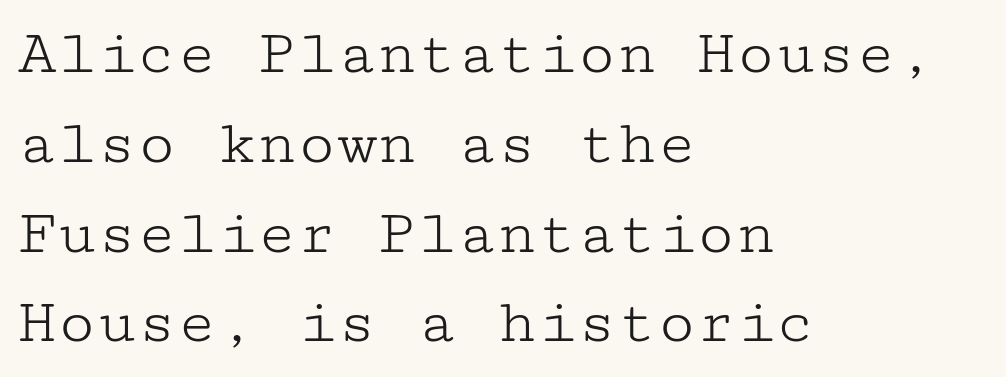
Q: Is the text bold? A: No.
Q: Is the text italic (slanted)? A: No, it is upright.
Q: Is the typeface a serif or a sans-serif typeface? A: Serif.
Q: Is the text underlined? A: No.
Q: How is the paragraph aligned? A: Left-aligned.
Q: Is the spacing between letters normal or unusually wide? A: Normal.
Q: Is the spacing between lines tight, normal or loose? A: Normal.
Q: Width (condensed, normal, or wide)? A: Wide.
Q: Stroke contrast? A: Low.
Q: x-height? A: Medium.
